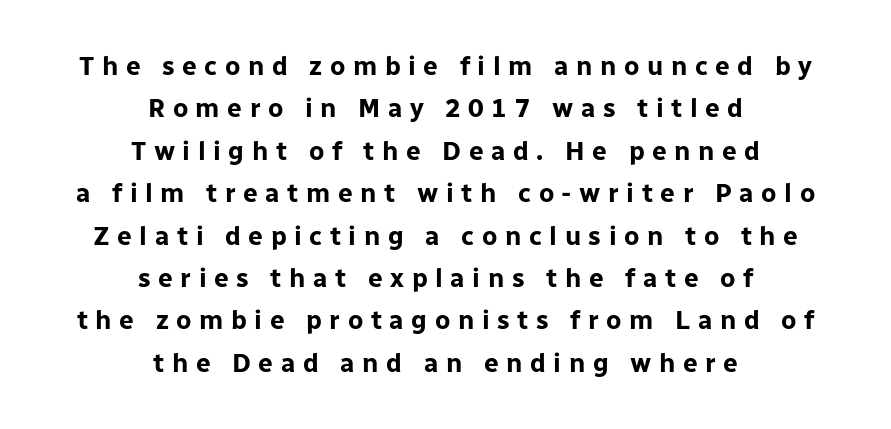
The image shows 26 px bold type, upright; set centered, normal line spacing (1.63x), unusually wide letter spacing (+0.29 em), not underlined.
